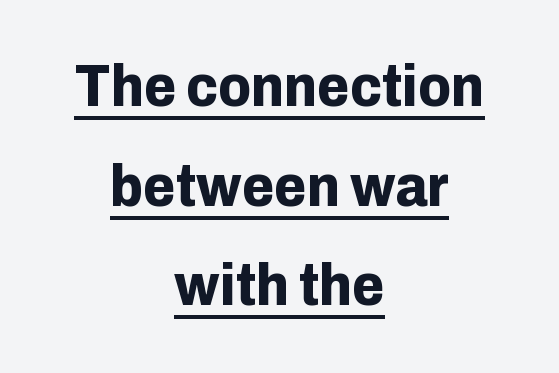
{"serif": "no", "italic": "no", "bold": "yes", "weight": "bold", "width": "normal", "stroke_contrast": "low", "x_height": "medium", "monospaced": "no", "underline": "yes", "align": "center", "line_spacing": "normal", "line_spacing_ratio": 1.69, "letter_spacing": "normal", "letter_spacing_em": 0.0, "glyph_px": 59}
